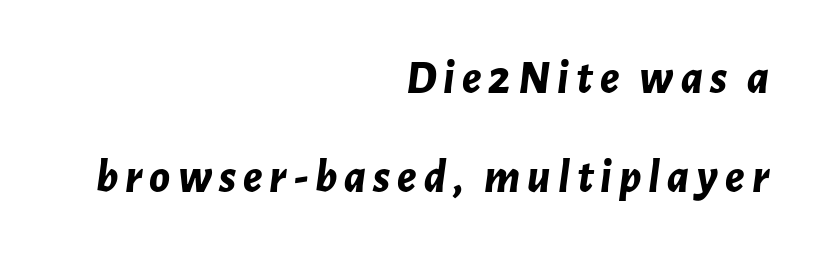
A typesetter would call this proportional, since set widths differ per character. Emphasis-style slanted type is in use. You'd pick this weight for a headline — it's a proper bold. Leading: increased. Short and long lines alike share a common ending point at right.
